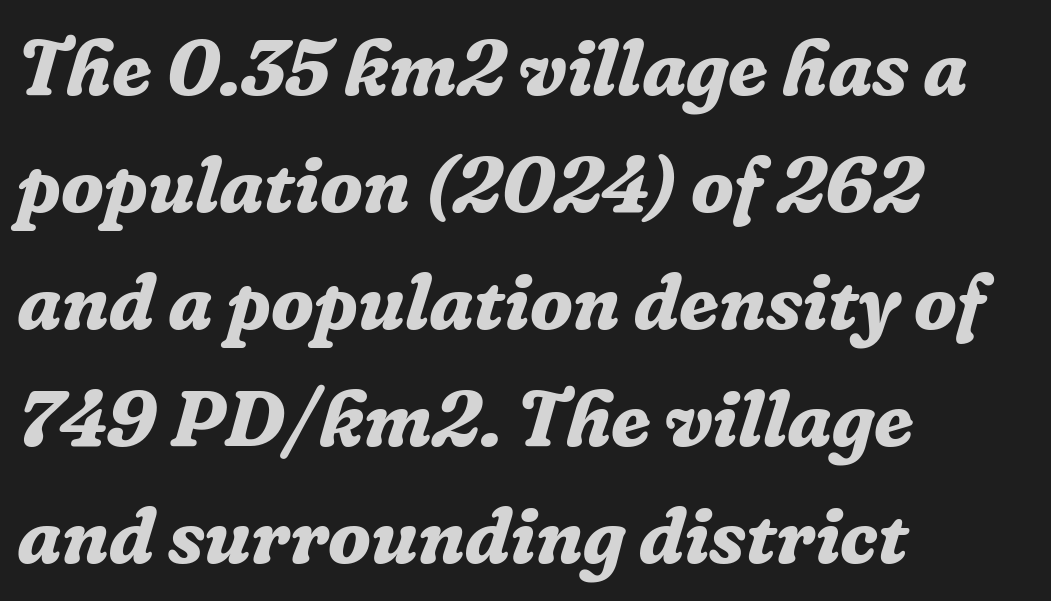
You could not count columns in this text — the font is proportionally spaced. Characters are canted at an angle relative to the baseline's perpendicular. The type family on display is of the serif kind. Emphasis by weight is at full strength: bold.
